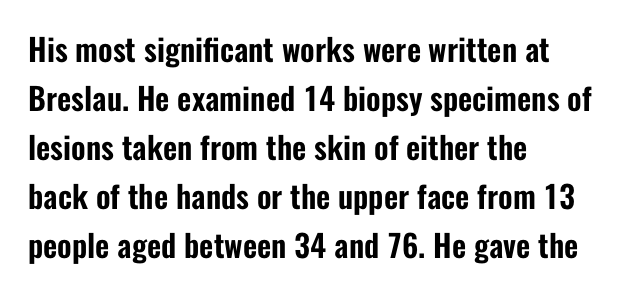
Q: Is the text italic (slanted)? A: No, it is upright.
Q: Is the typeface a serif or a sans-serif typeface? A: Sans-serif.
Q: Is the text underlined? A: No.
Q: How is the paragraph aligned? A: Left-aligned.
Q: Is the spacing between letters normal or unusually wide? A: Normal.
Q: Is the spacing between lines tight, normal or loose? A: Normal.
Q: Width (condensed, normal, or wide)? A: Condensed.
Q: Stroke contrast? A: Low.
Q: x-height? A: Medium.
Q: Monospaced? A: No.
